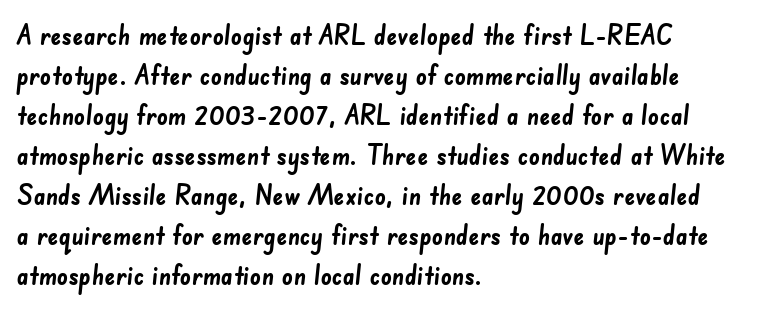
A normal amount of white space separates one row of letters from the next. Notice how thick the strokes are: this is what a full bold looks like. Words appear dense and cohesive because spacing is normal. Which margin do the lines hug? The left one — the right edge is uneven. Letters rest on an invisible, unmarked baseline.
